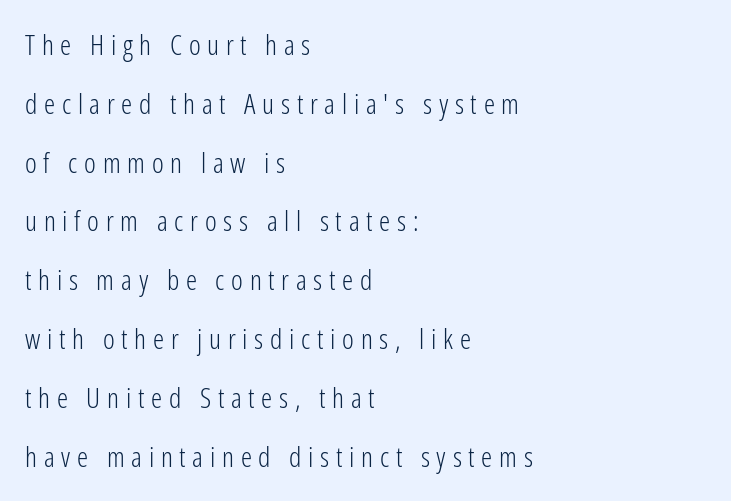
The passage shown stacks its lines with a broad gap. Nope, no serifs anywhere on these letters. All the whitespace from short lines collects on the right. The baseline area is clear. Someone cranked the tracking dial way up on this one.
